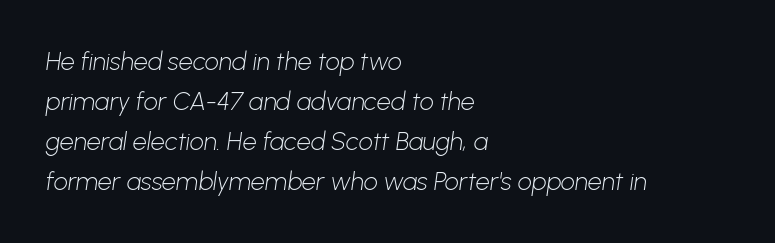
{"bold": "no", "underline": "no", "align": "left", "line_spacing": "normal", "line_spacing_ratio": 1.6, "letter_spacing": "normal", "letter_spacing_em": 0.0, "glyph_px": 25}
